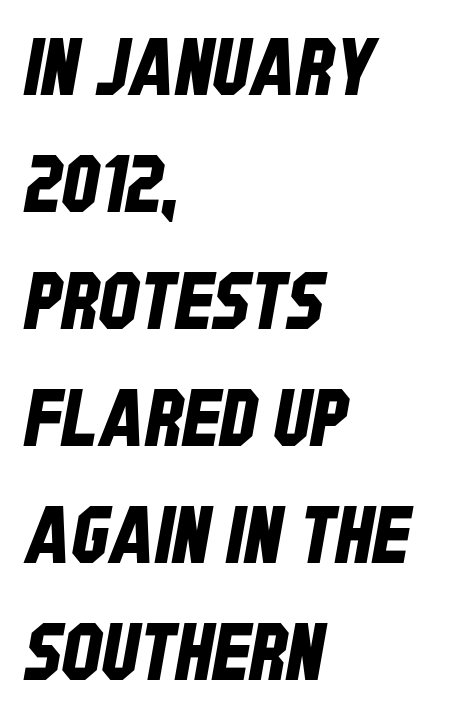
Q: Is the typeface a serif or a sans-serif typeface? A: Sans-serif.
Q: Is the text underlined? A: No.
Q: How is the paragraph aligned? A: Left-aligned.
Q: Is the spacing between letters normal or unusually wide? A: Normal.
Q: Is the spacing between lines tight, normal or loose? A: Normal.
Q: Width (condensed, normal, or wide)? A: Condensed.
Q: Stroke contrast? A: Low.
Q: x-height? A: Large.
Q: Monospaced? A: No.
